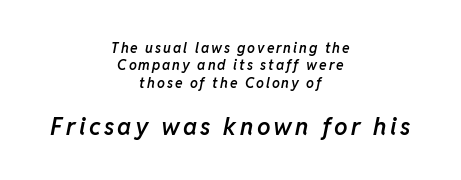
Style check: oblique. The specimen omits any rule beneath the text block's lines. Teacher's note: observe the equal gaps on both sides — that is centered alignment. Caption: upper text group reduced, lower text group enlarged.
